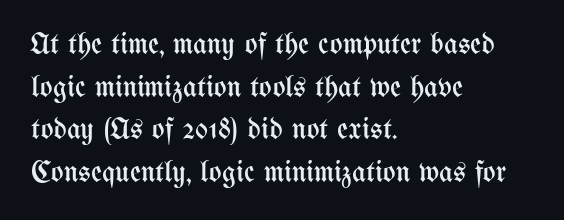
{"italic": "no", "bold": "no", "weight": "regular", "width": "condensed", "stroke_contrast": "medium", "x_height": "medium", "monospaced": "no", "underline": "no", "align": "left", "line_spacing": "normal", "line_spacing_ratio": 1.42, "letter_spacing": "normal", "letter_spacing_em": 0.0, "glyph_px": 30}
